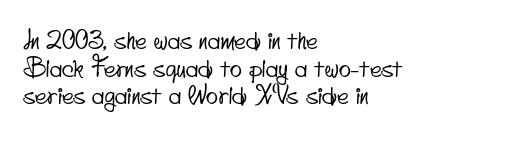
Q: Is the text underlined? A: No.
Q: How is the paragraph aligned? A: Left-aligned.
Q: Is the spacing between letters normal or unusually wide? A: Normal.
Q: Is the spacing between lines tight, normal or loose? A: Tight.
